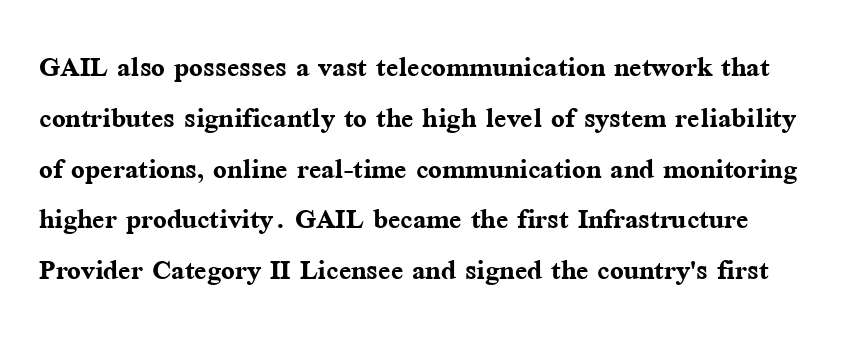
The passage shown is not underscored anywhere. To sum up the face: it has serifs. Heavy-handed strokes throughout: this text is bold. Compared with typical paragraphs, the rows here are spaced about the same.
